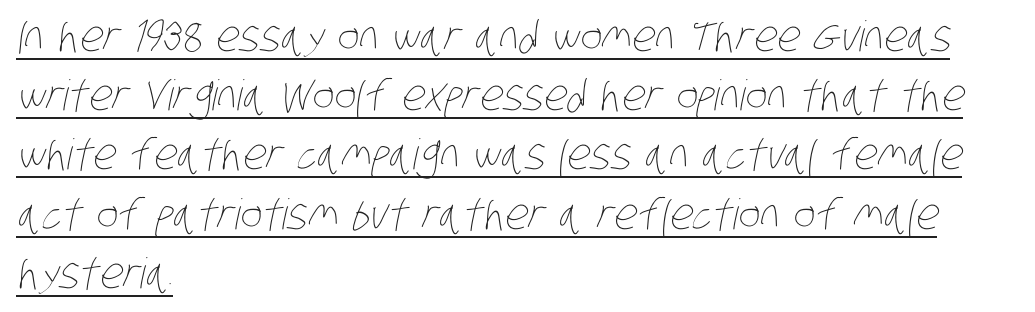
{"bold": "no", "weight": "thin", "width": "condensed", "stroke_contrast": "low", "x_height": "large", "monospaced": "no", "underline": "yes", "align": "left", "line_spacing": "normal", "line_spacing_ratio": 1.41, "letter_spacing": "normal", "letter_spacing_em": 0.0, "glyph_px": 42}
